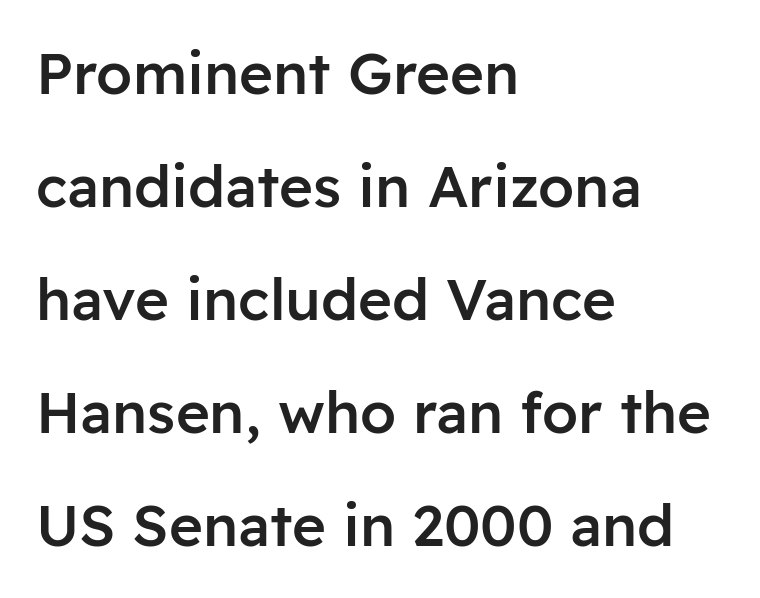
Weight check: semibold — heavier than regular, not quite bold. Students, note that the glyphs here touch the page at normal intervals. Anything drawn beneath the words? Only blank space. The letters stand straight up with perfectly vertical stems. Casual observation: everything's shoved over to the left.
